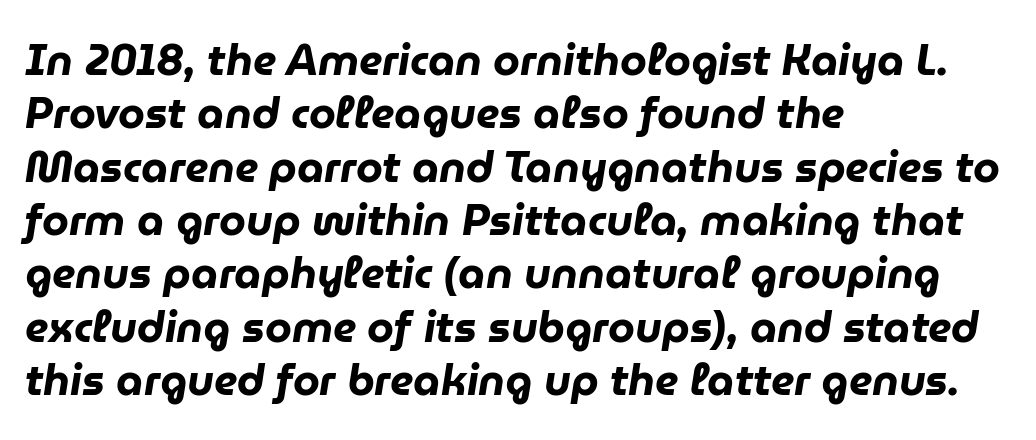
{"italic": "yes", "lean": "right", "slant_degrees": 9, "bold": "yes", "weight": "heavy", "width": "normal", "stroke_contrast": "low", "x_height": "medium", "monospaced": "no", "underline": "no", "align": "left", "line_spacing_ratio": 1.24, "letter_spacing": "normal", "letter_spacing_em": 0.0, "glyph_px": 43}
